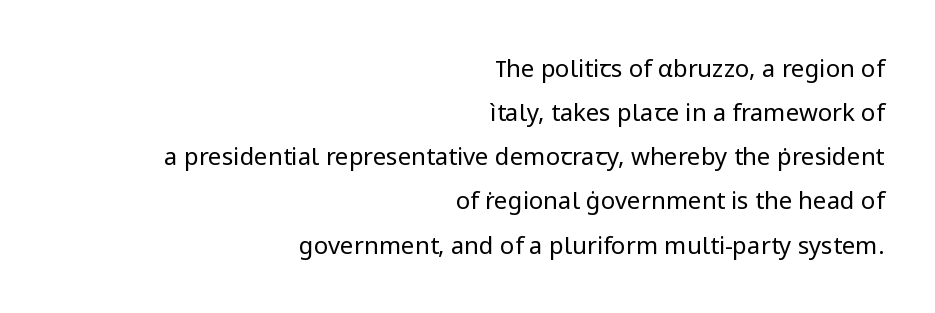
The image shows 24 px text type, upright; set right-aligned, line spacing 1.84x, normal letter spacing, not underlined.
